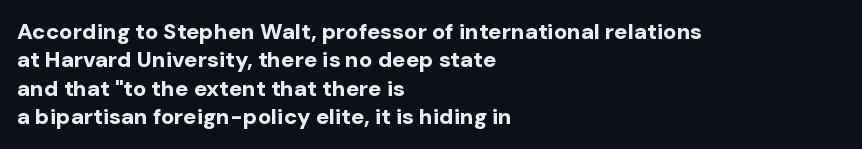
{"italic": "no", "bold": "yes", "underline": "no", "align": "left", "line_spacing": "normal", "line_spacing_ratio": 1.29, "letter_spacing": "normal", "letter_spacing_em": 0.0, "glyph_px": 22}
